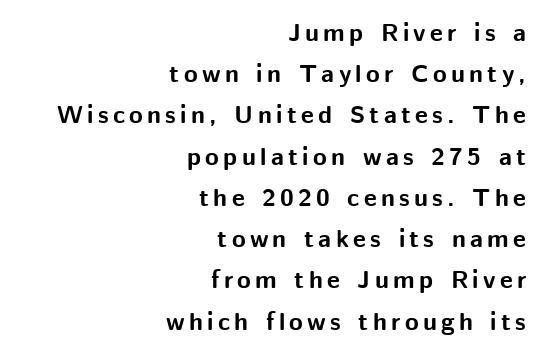
The rendering uses a bold face; every stroke is thick and dark. Ordinary non-slanted type is in use. Anything drawn beneath the words? Only blank space. A flush-right, rag-left setting is used for this passage. The lines sit at an ordinary, default distance from one another.
